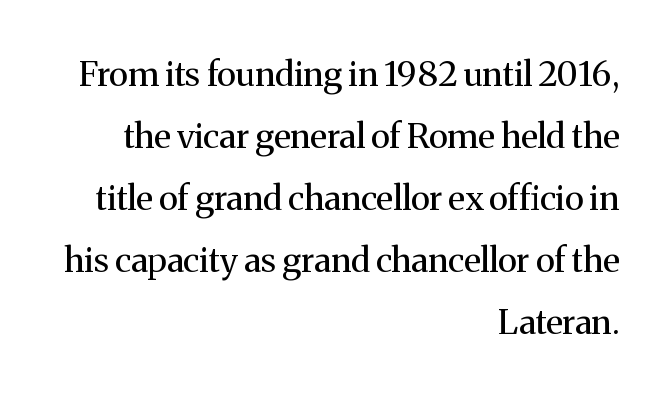
Q: Is the text bold? A: No.
Q: Is the text italic (slanted)? A: No, it is upright.
Q: Is the typeface a serif or a sans-serif typeface? A: Serif.
Q: Is the text underlined? A: No.
Q: How is the paragraph aligned? A: Right-aligned.
Q: Is the spacing between letters normal or unusually wide? A: Normal.
Q: Width (condensed, normal, or wide)? A: Normal.
Q: Stroke contrast? A: Medium.
Q: x-height? A: Medium.
Q: Monospaced? A: No.
